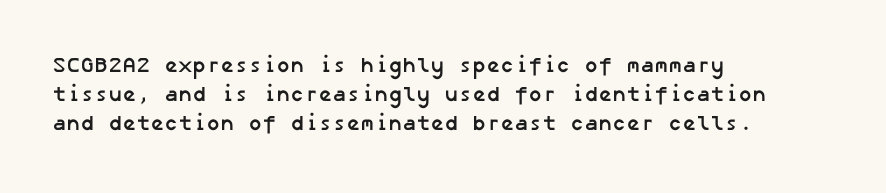
The image shows 21 px bold type; set left-aligned, normal line spacing (1.39x), normal letter spacing, not underlined.
